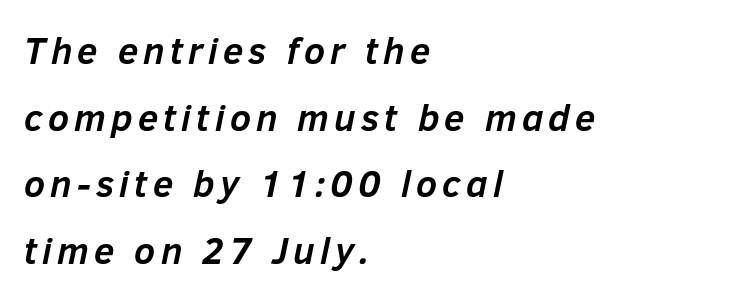
The image shows 37 px semibold type, italic (leaning right); set left-aligned, line spacing 1.8x, not underlined; low stroke contrast and a medium x-height.
